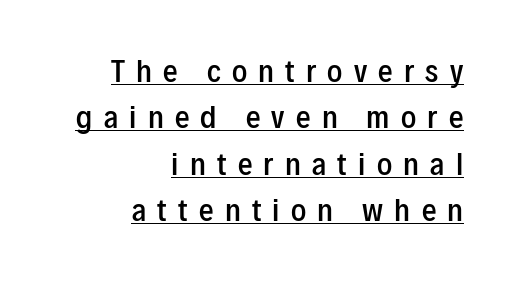
What kind of face is this? One without serifs — a sans. A roman cut, with each character standing at attention. Is this a fixed-width face? No — the glyphs have proportional, varying widths. Tracking value appears strongly positive — letters spread wide. The text block is weighted toward the right margin, trailing off unevenly leftward. Each new line begins a customary step beneath the previous one.
